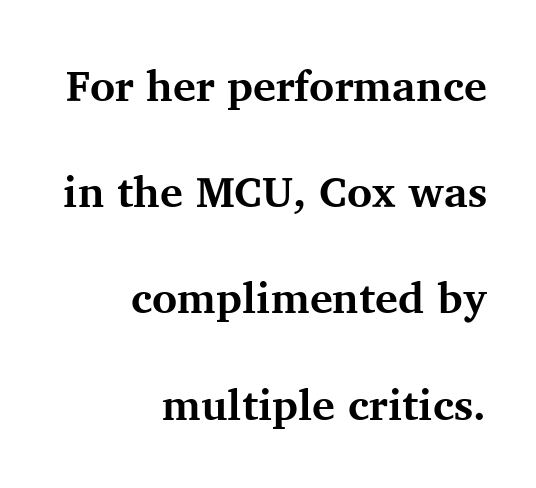
Q: Is the text bold? A: Yes.
Q: Is the text italic (slanted)? A: No, it is upright.
Q: Is the typeface a serif or a sans-serif typeface? A: Serif.
Q: Is the text underlined? A: No.
Q: How is the paragraph aligned? A: Right-aligned.
Q: Is the spacing between letters normal or unusually wide? A: Normal.
Q: Is the spacing between lines tight, normal or loose? A: Loose.
Q: Width (condensed, normal, or wide)? A: Normal.
Q: Stroke contrast? A: Medium.
Q: x-height? A: Medium.
Q: Monospaced? A: No.
